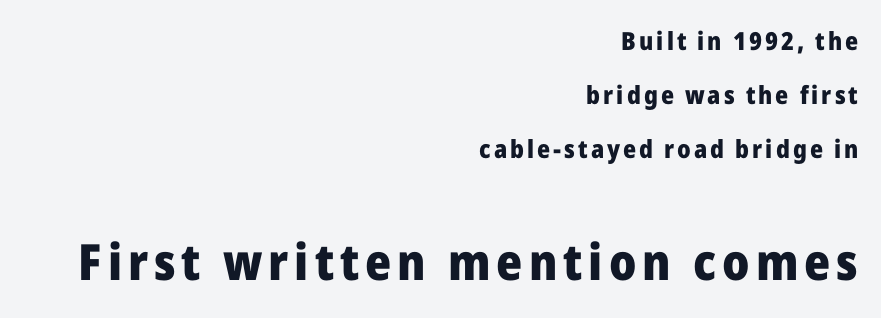
Lines of text with bare space underneath. Caption: upper text group reduced, lower text group enlarged. Leading is clearly above the norm, producing a sparse column. The rag falls on the left side of this text block. What kind of face is this? One without serifs — a sans.
